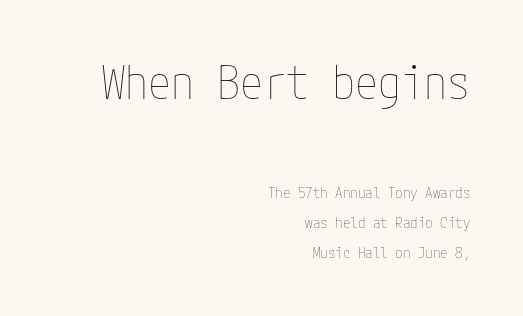
Any mark beneath the type? The region is blank. The letters look calm and open, with moderate or lighter stems. Is the lower block the larger one? No — the upper block carries the bigger type. The letters stand upright; this is a roman face. Between one letter and the next there's only the usual sliver of space. Caption: multi-line text, flush right, ragged left.
